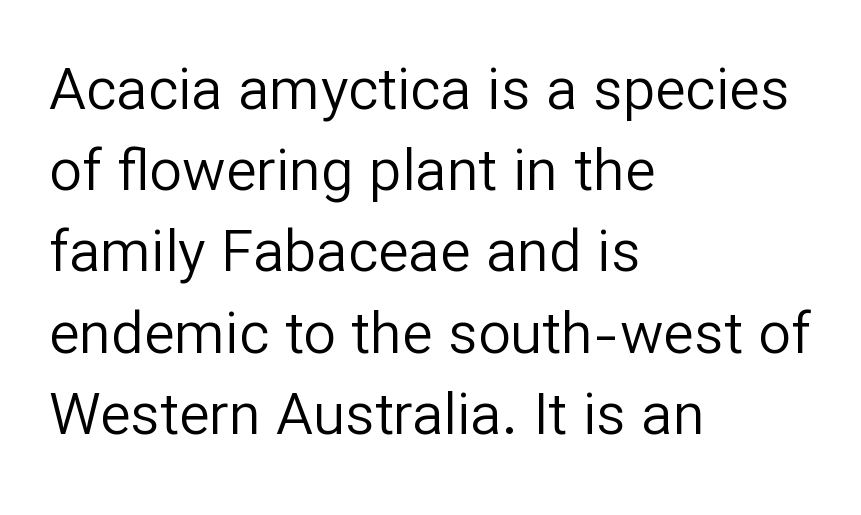
The image shows 58 px regular-weight sans-serif type, upright; set left-aligned, normal line spacing (1.4x), normal letter spacing, not underlined; low stroke contrast and a medium x-height.
